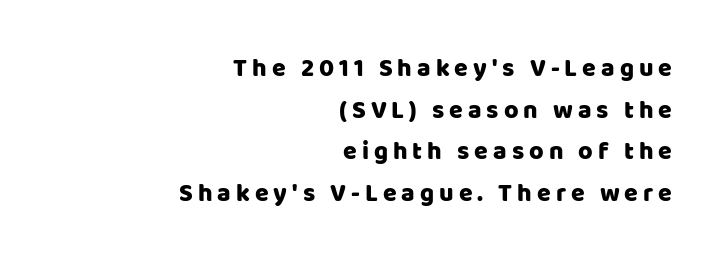
Q: Is the text italic (slanted)? A: No, it is upright.
Q: Is the text underlined? A: No.
Q: How is the paragraph aligned? A: Right-aligned.
Q: Is the spacing between letters normal or unusually wide? A: Unusually wide.
Q: Is the spacing between lines tight, normal or loose? A: Normal.
